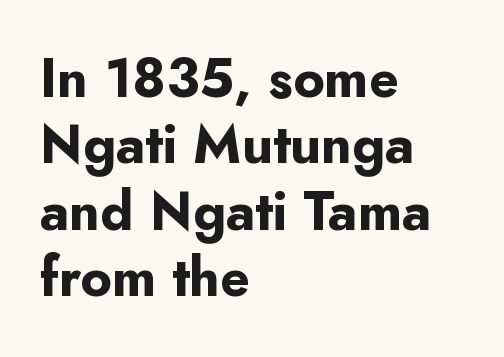
The image shows 54 px bold sans-serif type, upright; set left-aligned, line spacing 1.23x, normal letter spacing, not underlined; low stroke contrast and a small x-height.
